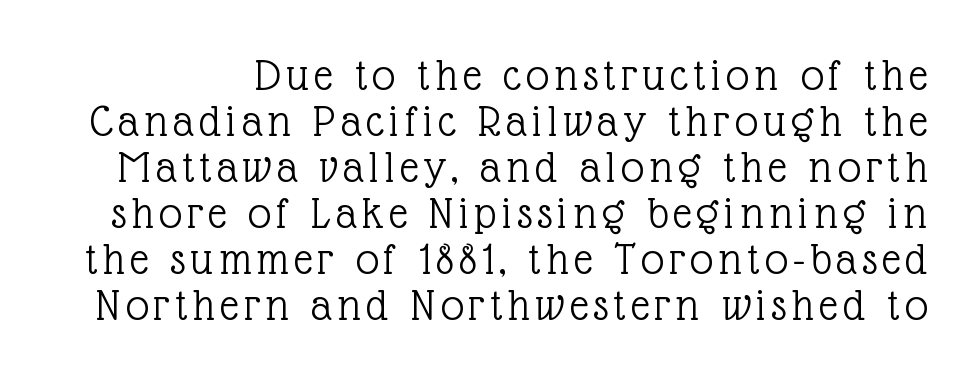
The image shows 46 px light serif type, upright; set tight line spacing (1.0x), not underlined; a medium x-height.
